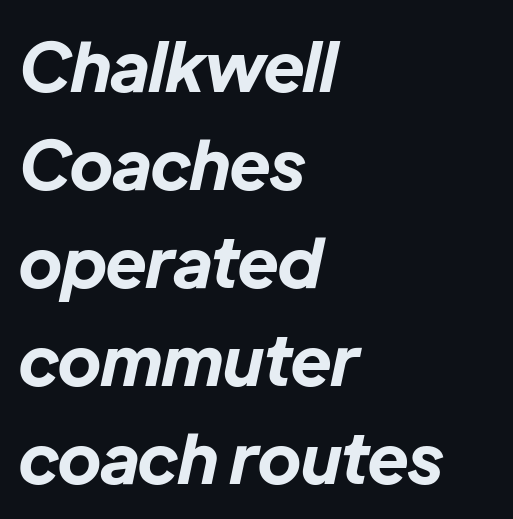
Notice how descenders clear the ascenders below comfortably — that's standard leading. Observe the ordinary spacing: letters are neighbours, not strangers. Stroke thickness is high; the sample reads as a true bold. Where is the straight margin? On the left. Characters are canted at an angle relative to the baseline's perpendicular.
